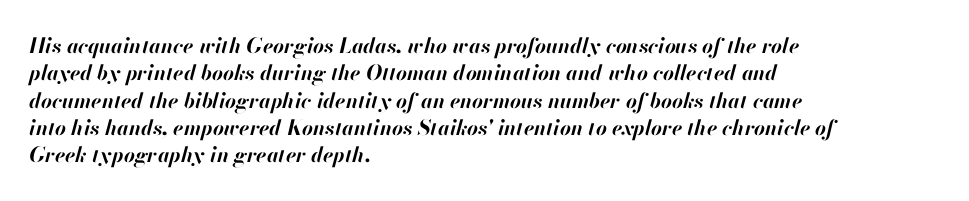
Q: Is the text bold? A: Yes.
Q: Is the text italic (slanted)? A: Yes, it leans right by about 13 degrees.
Q: Is the text underlined? A: No.
Q: How is the paragraph aligned? A: Left-aligned.
Q: Is the spacing between letters normal or unusually wide? A: Normal.
Q: Is the spacing between lines tight, normal or loose? A: Normal.
